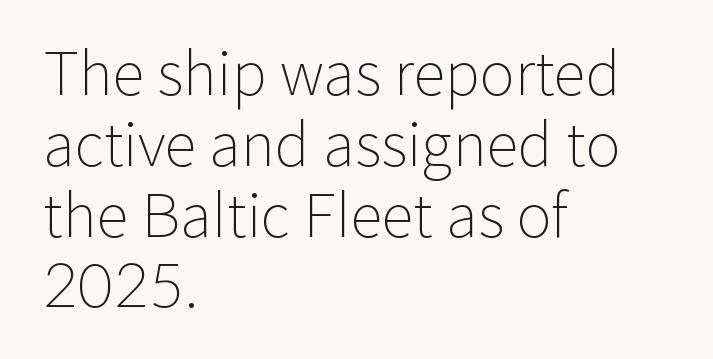
{"serif": "no", "italic": "no", "bold": "no", "weight": "light", "width": "normal", "stroke_contrast": "low", "x_height": "medium", "monospaced": "no", "underline": "no", "align": "left", "line_spacing_ratio": 1.2, "letter_spacing": "normal", "letter_spacing_em": 0.0, "glyph_px": 59}
